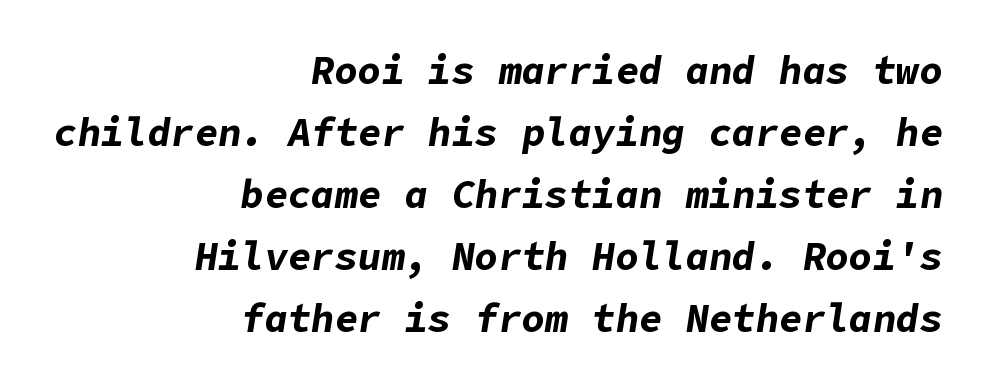
The image shows 39 px bold type, italic (leaning right); set right-aligned, normal line spacing (1.59x), normal letter spacing, not underlined; low stroke contrast and a medium x-height.
